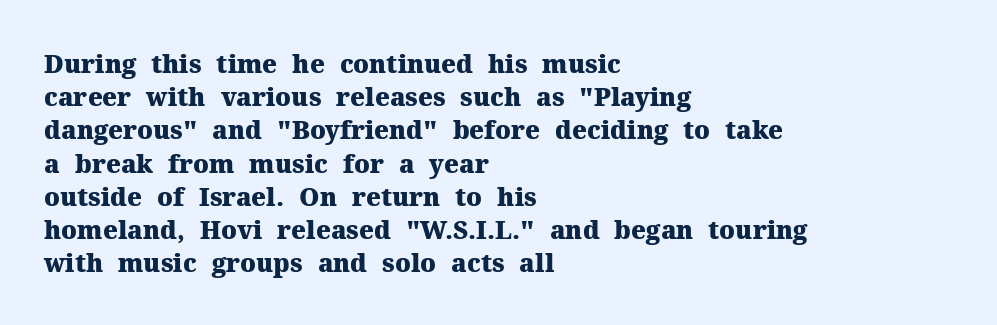
The image shows 25 px bold type, upright; set left-aligned, normal line spacing (1.33x), normal letter spacing, not underlined.
